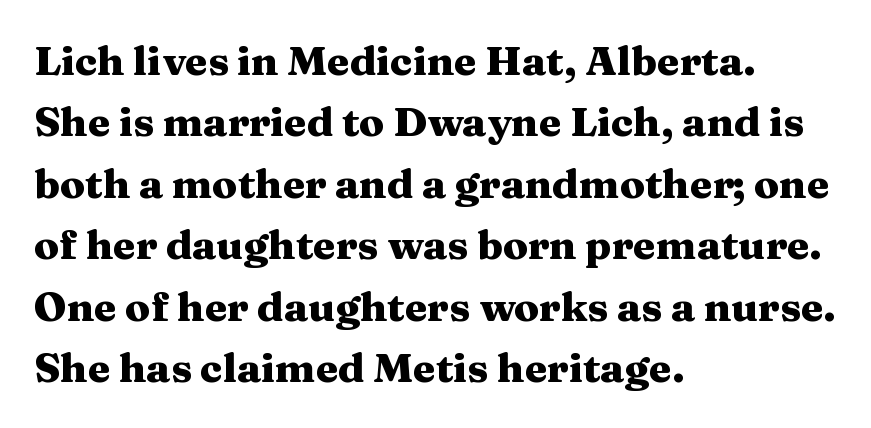
The image shows 41 px heavy, wide serif type, upright; set left-aligned, normal line spacing (1.5x), normal letter spacing, not underlined; medium stroke contrast and a medium x-height.
